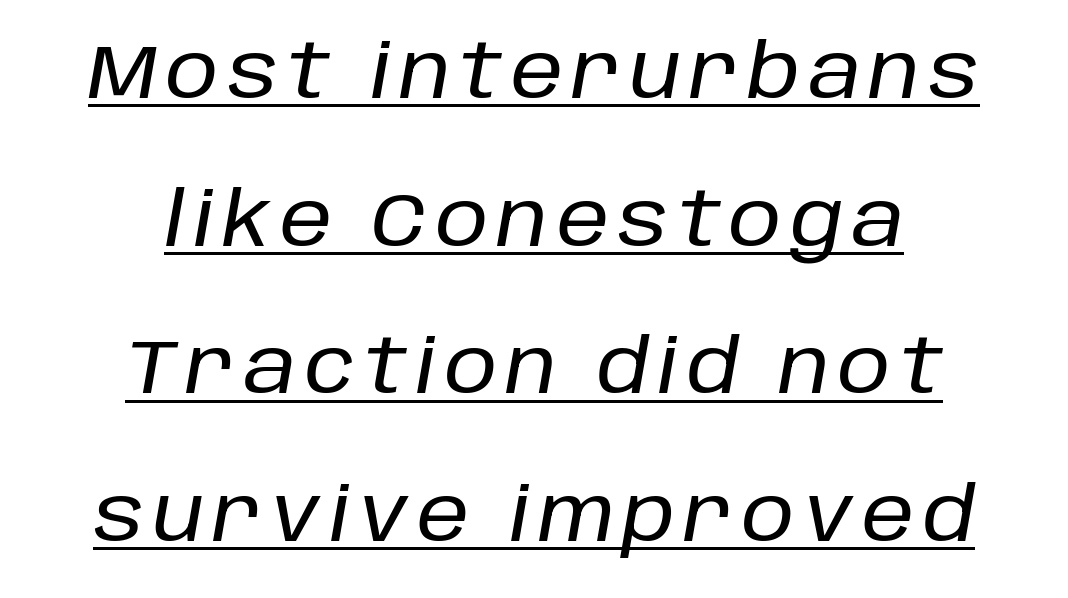
Quick note: underline on. Typeset on center — no edge is straight. The face used here is proportionally spaced, like ordinary book or web type. If you measured baseline to baseline, you'd find a long distance. Observe the lean: these are italic letterforms.
